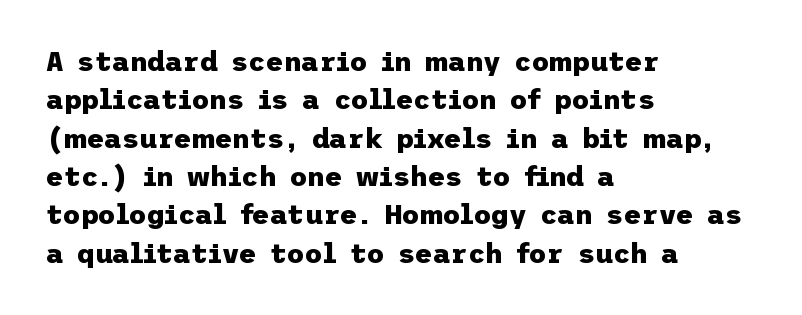
Glyph-to-glyph distance matches everyday printed text. Notice how thick the strokes are: this is what a full bold looks like. A normal amount of white space separates one row of letters from the next. Only glyphs here, with clear space below each row. Vertical strokes here are truly vertical.
